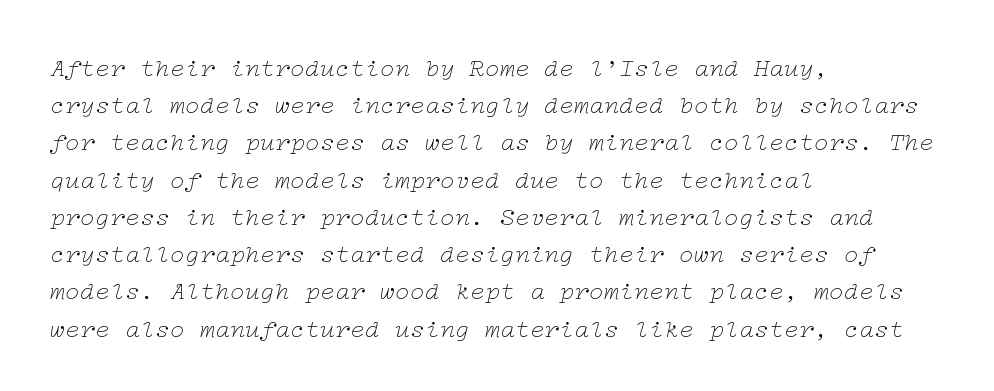
Q: Is the text bold? A: No.
Q: Is the text italic (slanted)? A: Yes, it leans right by about 12 degrees.
Q: Is the text underlined? A: No.
Q: How is the paragraph aligned? A: Left-aligned.
Q: Is the spacing between letters normal or unusually wide? A: Normal.
Q: Is the spacing between lines tight, normal or loose? A: Normal.
